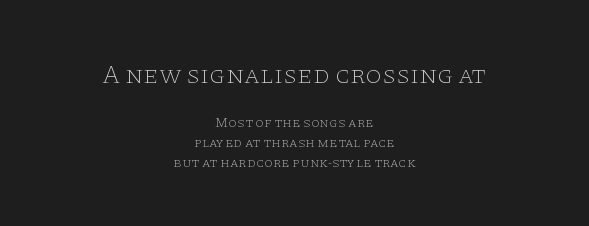
Q: Is the text bold? A: No.
Q: Is the text italic (slanted)? A: No, it is upright.
Q: Is the text underlined? A: No.
Q: How is the paragraph aligned? A: Centered.
Q: Is the spacing between letters normal or unusually wide? A: Normal.
Q: Is the spacing between lines tight, normal or loose? A: Normal.
Q: Which block of text is set in a larger size, the first (top) or the second (bottom)? A: The first (top) one.
